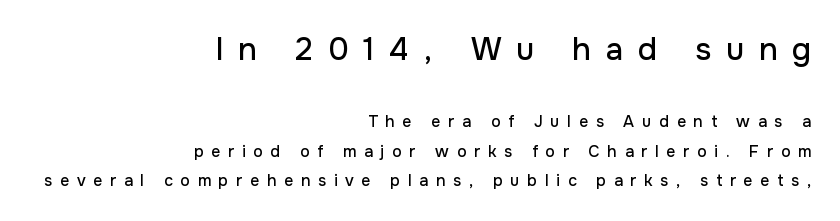
The image shows 31 px sans-serif type, upright; set right-aligned, line spacing 1.85x, unusually wide letter spacing (+0.48 em), not underlined; the first (top) block is 1.94x larger; low stroke contrast and a medium x-height.
